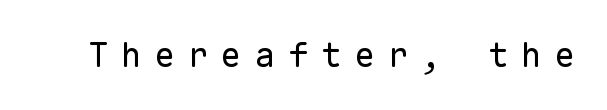
{"serif": "no", "italic": "no", "bold": "no", "weight": "regular", "width": "normal", "stroke_contrast": "low", "x_height": "medium", "monospaced": "yes", "underline": "no", "letter_spacing": "wide", "letter_spacing_em": 0.38, "glyph_px": 34}
